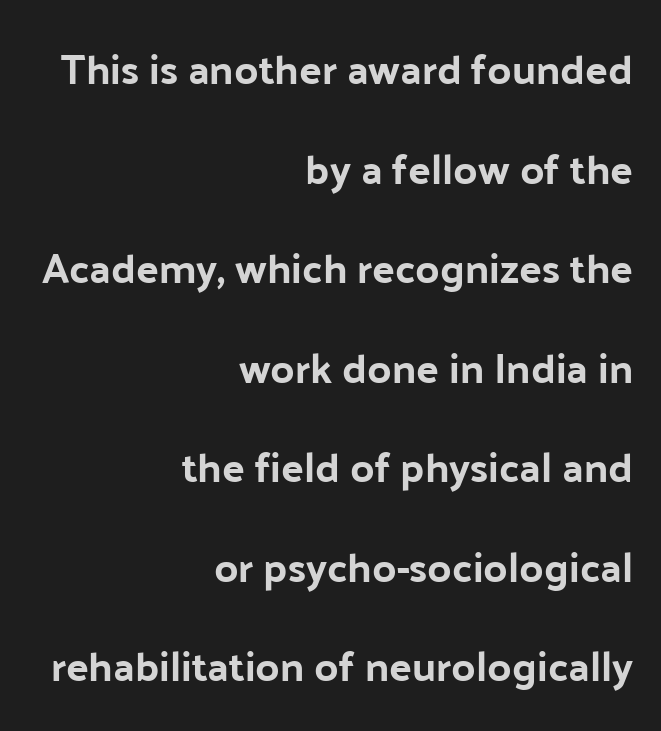
This rendering features lettering with no underline. In terms of weight, the rendering is a true, heavy bold. Tall strokes in this sample are plumb rather than angled. Visually the block forms a straight wall on the right and a jagged coastline on the left. Character widths vary here, with narrow letters taking less room than wide ones.
